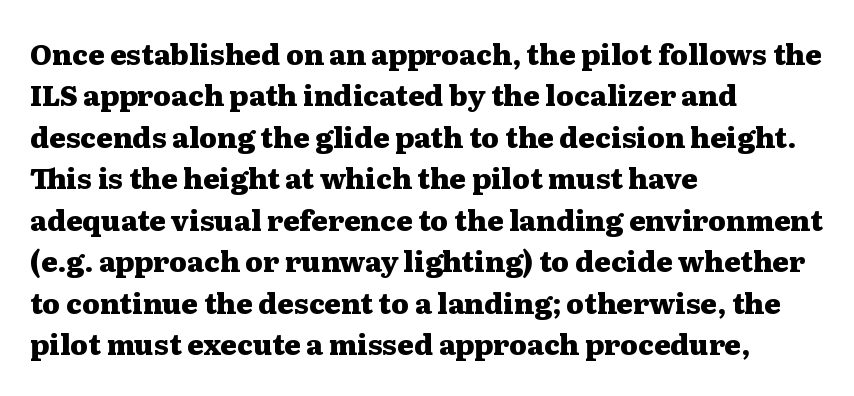
Q: Is the text bold? A: Yes.
Q: Is the text italic (slanted)? A: No, it is upright.
Q: Is the typeface a serif or a sans-serif typeface? A: Serif.
Q: Is the text underlined? A: No.
Q: How is the paragraph aligned? A: Left-aligned.
Q: Is the spacing between letters normal or unusually wide? A: Normal.
Q: Is the spacing between lines tight, normal or loose? A: Normal.
Q: Width (condensed, normal, or wide)? A: Wide.
Q: Stroke contrast? A: Medium.
Q: x-height? A: Medium.
Q: Monospaced? A: No.
